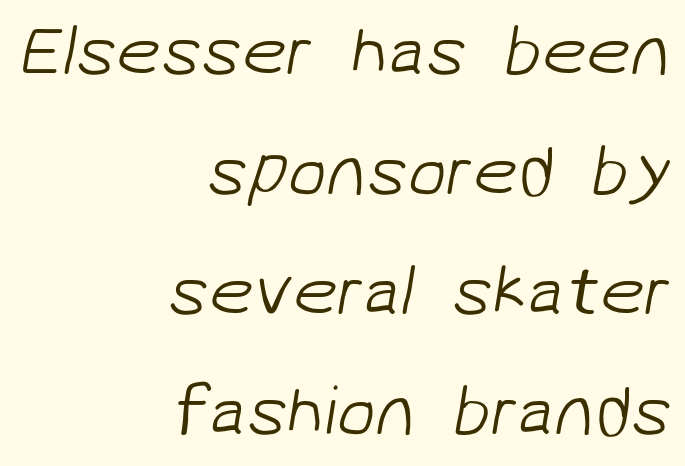
{"serif": "no", "bold": "no", "weight": "light", "width": "normal", "stroke_contrast": "low", "x_height": "medium", "monospaced": "no", "underline": "no", "align": "right", "line_spacing": "normal", "line_spacing_ratio": 1.69, "letter_spacing": "normal", "letter_spacing_em": 0.0, "glyph_px": 71}
